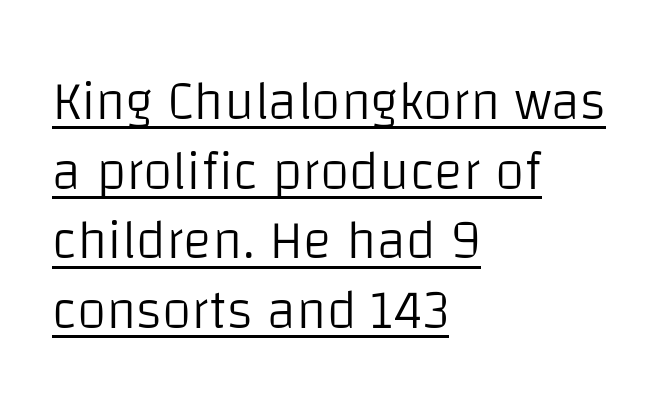
The image shows 54 px light sans-serif type, upright; set left-aligned, normal line spacing (1.29x), normal letter spacing, underlined; low stroke contrast and a large x-height.
